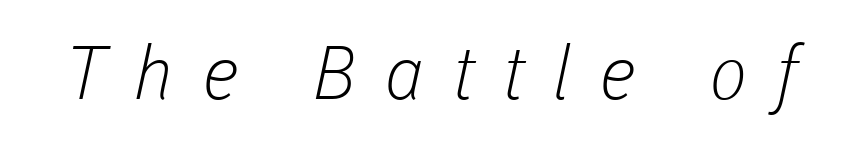
Letters have the restrained weight of plain body copy at most. Proportional: the letters do not fall into vertical columns. Someone cranked the tracking dial way up on this one. The specimen omits any rule beneath the text block's lines. Letterform terminals end flat and unadorned throughout the passage.
